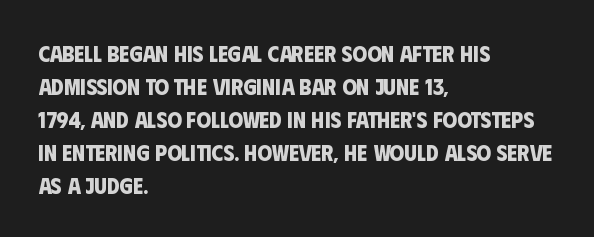
{"bold": "yes", "underline": "no", "align": "left", "line_spacing": "normal", "line_spacing_ratio": 1.43, "letter_spacing": "normal", "letter_spacing_em": 0.0, "glyph_px": 23}
